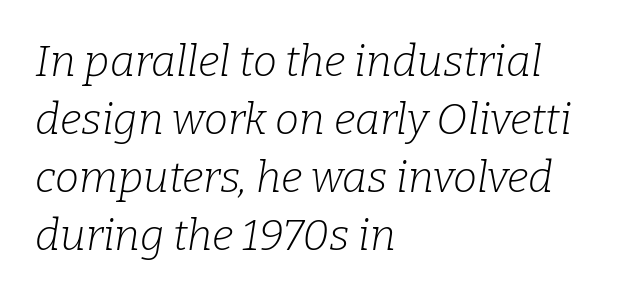
The image shows 43 px light serif type, italic (leaning right); set left-aligned, normal line spacing (1.35x), normal letter spacing, not underlined; low stroke contrast and a medium x-height.
